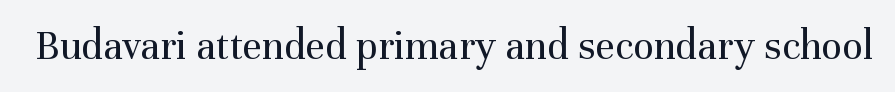
{"serif": "yes", "italic": "no", "bold": "no", "weight": "regular", "width": "normal", "stroke_contrast": "medium", "x_height": "medium", "monospaced": "no", "underline": "no", "letter_spacing": "normal", "letter_spacing_em": 0.0, "glyph_px": 43}
